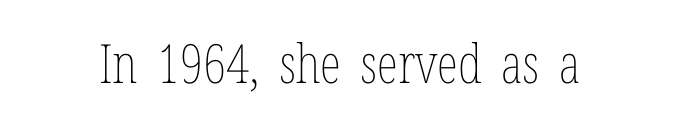
Default kerning and tracking; the words read as compact shapes. This sample uses an upright cut, with every glyph sitting square on the baseline. On a weight scale, this lands at 450 or below. Note the varied advance widths — an 'i' is clearly narrower than an 'm'. Has an underline been added? It has not.
